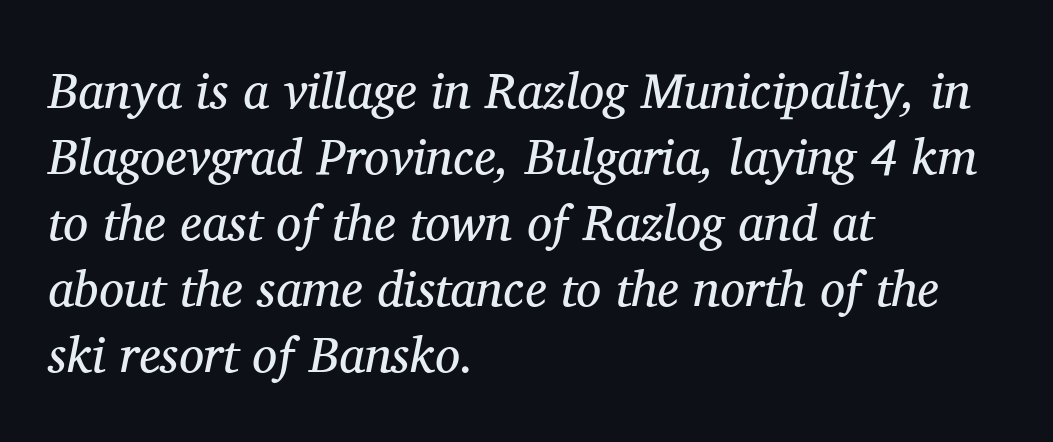
The image shows 50 px regular-weight serif type, italic (leaning right); set left-aligned, normal line spacing (1.32x), normal letter spacing, not underlined; medium stroke contrast and a medium x-height.
